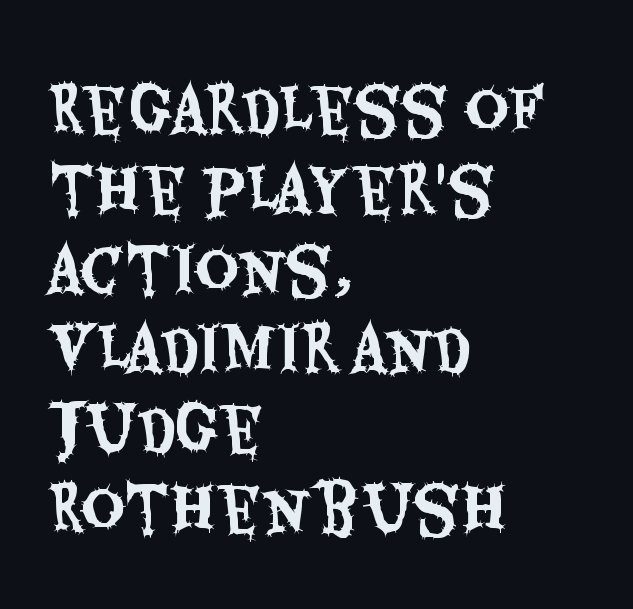
The text block is weighted toward the left margin, trailing off unevenly rightward. Each word holds together tightly as a unit, with standard inter-letter gaps. The baseline area is clear. Quick note: not italic, upright.
